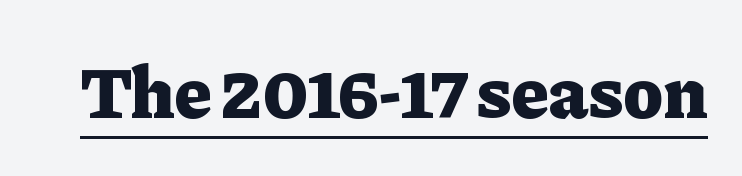
The image shows 74 px heavy serif type, upright; set normal letter spacing, underlined; low stroke contrast and a medium x-height.
